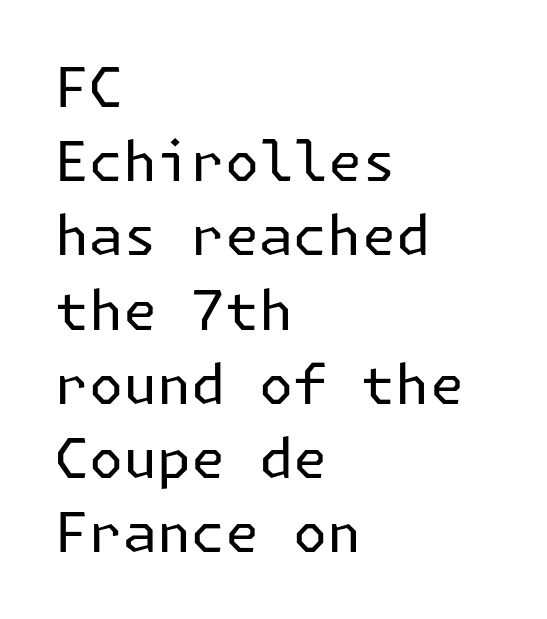
The font sits on the lighter half of the weight spectrum, regular included. Upright lettering throughout. Reading down the block, your eye returns to a fixed left position each line. Tracking here is standard; glyphs follow each other at the usual distance. Decoration check: the copy has no underline. The passage shown stacks its lines at a standard gap.
